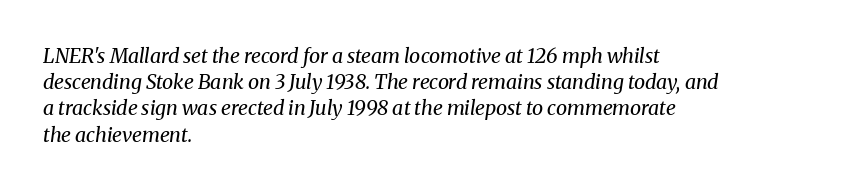
This rendering uses left alignment, leaving the right contour irregular. These lines sit exactly where default settings would place them. The letters look calm and open, with moderate or lighter stems. Notice how the stems are inclined rather than vertical — that's the hallmark of italics. Glyph-to-glyph distance matches everyday printed text. The passage shown is not underscored anywhere.
